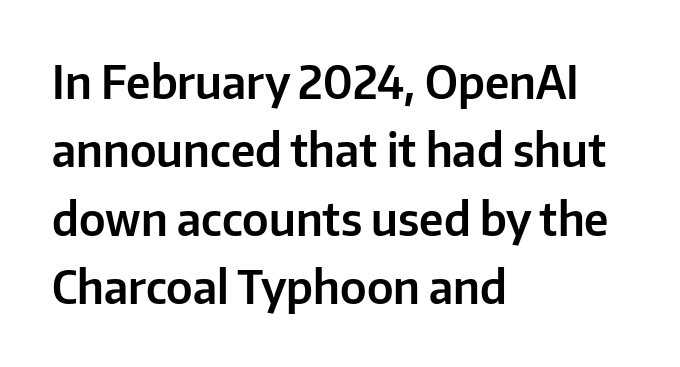
Q: Is the text italic (slanted)? A: No, it is upright.
Q: Is the typeface a serif or a sans-serif typeface? A: Sans-serif.
Q: Is the text underlined? A: No.
Q: How is the paragraph aligned? A: Left-aligned.
Q: Is the spacing between letters normal or unusually wide? A: Normal.
Q: Is the spacing between lines tight, normal or loose? A: Normal.
Q: Width (condensed, normal, or wide)? A: Normal.
Q: Stroke contrast? A: Low.
Q: x-height? A: Medium.
Q: Monospaced? A: No.
